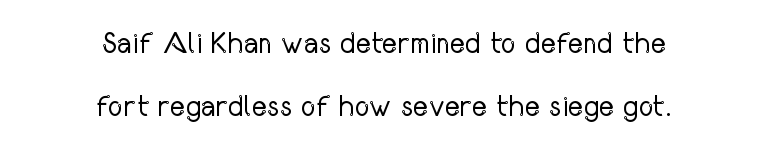
The image shows 29 px regular-weight, condensed sans-serif type, upright; set centered, loose line spacing (2.18x), normal letter spacing, not underlined; low stroke contrast and a medium x-height.
